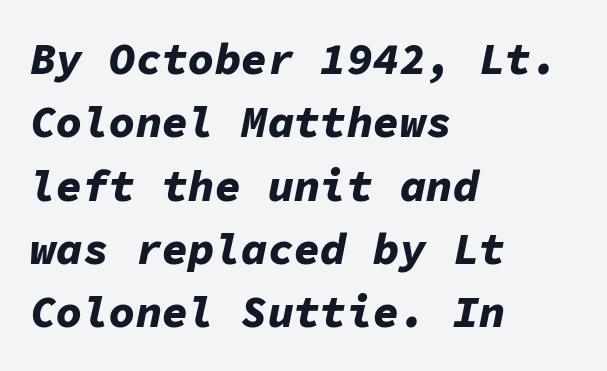
Q: Is the text bold? A: Yes.
Q: Is the text italic (slanted)? A: Yes, it leans right by about 11 degrees.
Q: Is the text underlined? A: No.
Q: How is the paragraph aligned? A: Left-aligned.
Q: Is the spacing between letters normal or unusually wide? A: Normal.
Q: Is the spacing between lines tight, normal or loose? A: Normal.
Q: Width (condensed, normal, or wide)? A: Normal.
Q: Stroke contrast? A: Low.
Q: x-height? A: Medium.
Q: Monospaced? A: Yes.
